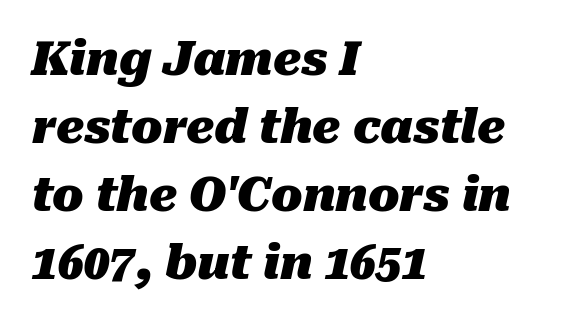
{"italic": "yes", "lean": "right", "slant_degrees": 10, "bold": "yes", "weight": "heavy", "width": "normal", "stroke_contrast": "medium", "x_height": "medium", "monospaced": "no", "underline": "no", "align": "left", "line_spacing": "normal", "line_spacing_ratio": 1.48, "letter_spacing": "normal", "letter_spacing_em": 0.0, "glyph_px": 46}
